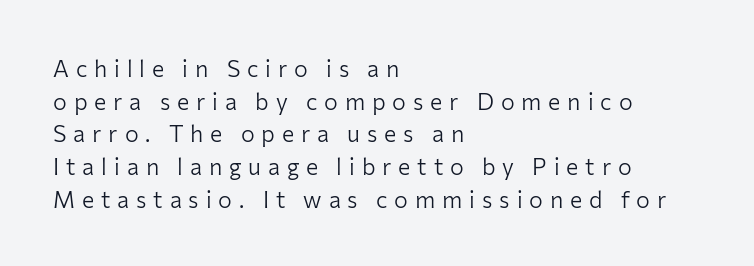
{"italic": "no", "bold": "no", "underline": "no", "align": "left", "line_spacing": "normal", "line_spacing_ratio": 1.42, "letter_spacing": "wide", "letter_spacing_em": 0.3, "glyph_px": 23}
